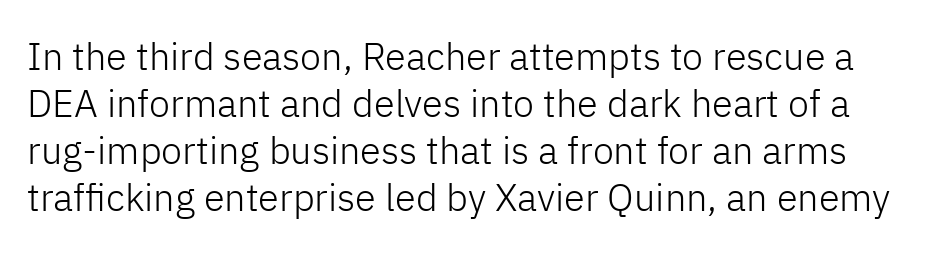
Q: Is the text bold? A: No.
Q: Is the text italic (slanted)? A: No, it is upright.
Q: Is the typeface a serif or a sans-serif typeface? A: Sans-serif.
Q: Is the text underlined? A: No.
Q: Is the spacing between letters normal or unusually wide? A: Normal.
Q: Width (condensed, normal, or wide)? A: Normal.
Q: Stroke contrast? A: Low.
Q: x-height? A: Medium.
Q: Monospaced? A: No.
